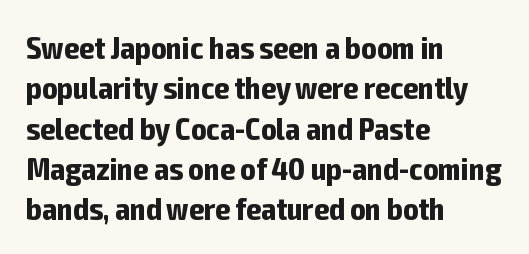
The rendering keeps characters at their native spacing. These words are printed bold, with thick strokes throughout. What's the leading like? Ordinary, nothing unusual. Beneath every word, the page is bare. Is this a fixed-width face? No — the glyphs have proportional, varying widths. Posture: straight, roman, zero tilt.
